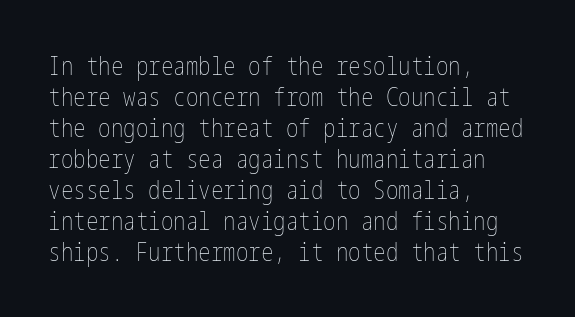
The image shows 25 px text type, upright; set left-aligned, line spacing 1.24x, normal letter spacing, not underlined.
